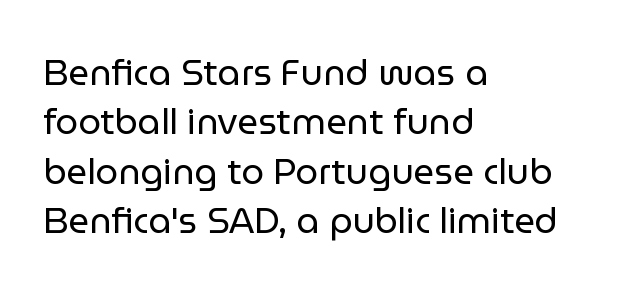
Summary of weight: not heavy and not bold. The passage shown has conventional tracking throughout. Short and long lines alike share a common starting point at left. Type style note: lacks serifs. The rendering uses natural spacing where letterforms have individual widths. The typography opts for an upright posture over an oblique one.
